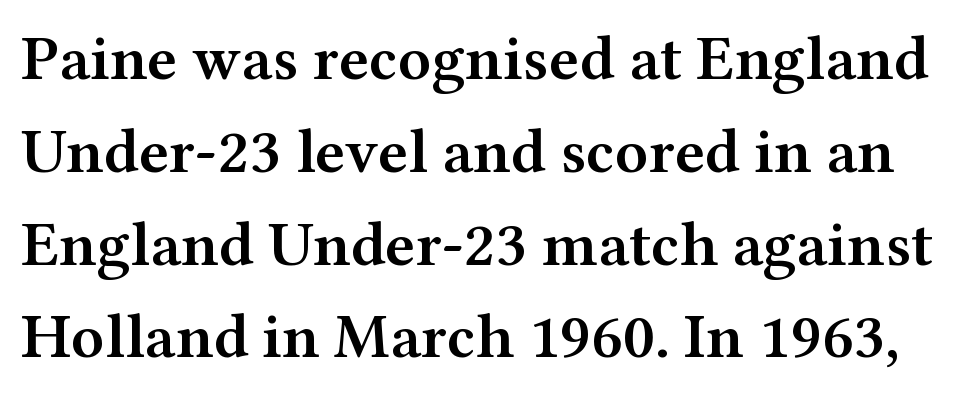
Q: Is the text bold? A: Semi-bold.
Q: Is the text italic (slanted)? A: No, it is upright.
Q: Is the typeface a serif or a sans-serif typeface? A: Serif.
Q: Is the text underlined? A: No.
Q: Is the spacing between letters normal or unusually wide? A: Normal.
Q: Is the spacing between lines tight, normal or loose? A: Normal.
Q: Width (condensed, normal, or wide)? A: Wide.
Q: Stroke contrast? A: Medium.
Q: x-height? A: Medium.
Q: Monospaced? A: No.
